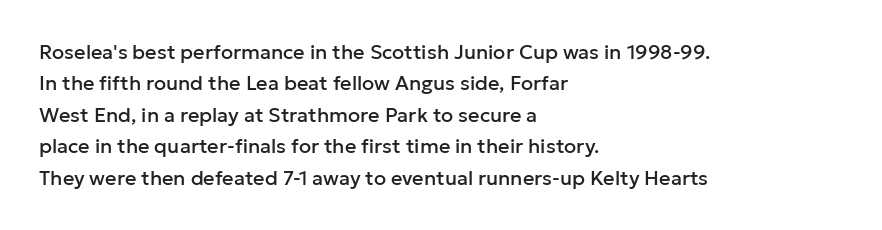
Q: Is the text italic (slanted)? A: No, it is upright.
Q: Is the text underlined? A: No.
Q: How is the paragraph aligned? A: Left-aligned.
Q: Is the spacing between letters normal or unusually wide? A: Normal.
Q: Is the spacing between lines tight, normal or loose? A: Normal.
